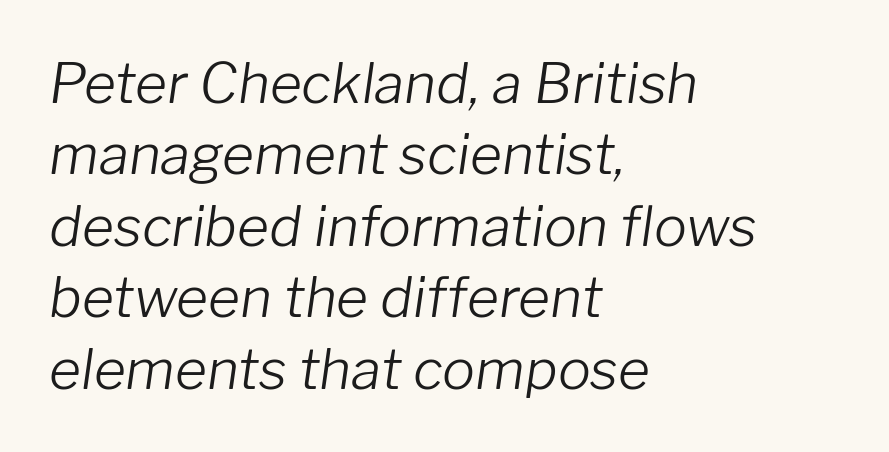
The image shows 55 px light type, italic (leaning right); set left-aligned, normal line spacing (1.3x), normal letter spacing, not underlined; low stroke contrast and a medium x-height.
